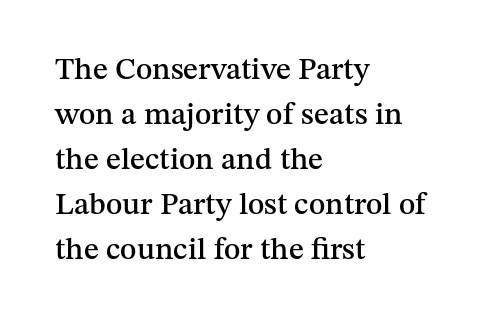
{"serif": "yes", "italic": "no", "width": "normal", "stroke_contrast": "medium", "x_height": "medium", "monospaced": "no", "underline": "no", "align": "left", "line_spacing": "normal", "line_spacing_ratio": 1.45, "letter_spacing": "normal", "letter_spacing_em": 0.0, "glyph_px": 31}
